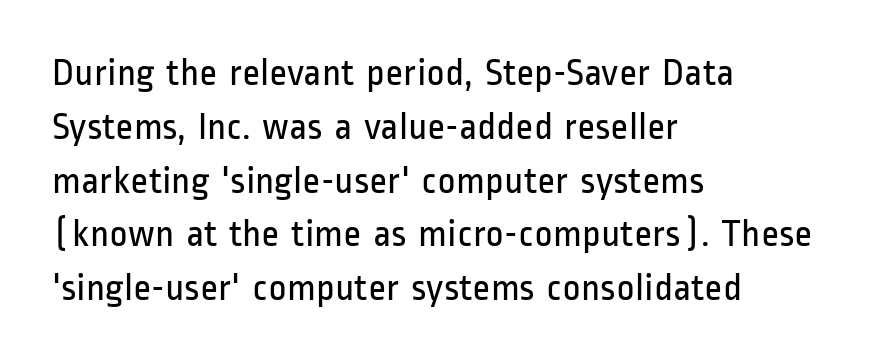
{"serif": "no", "italic": "no", "bold": "no", "weight": "regular", "width": "condensed", "stroke_contrast": "low", "x_height": "medium", "monospaced": "no", "underline": "no", "align": "left", "line_spacing": "normal", "line_spacing_ratio": 1.38, "letter_spacing": "normal", "letter_spacing_em": 0.0, "glyph_px": 39}
